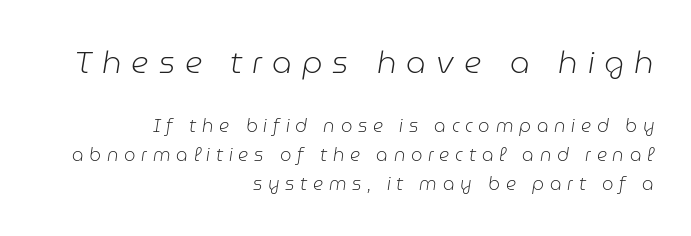
Q: Is the text bold? A: No.
Q: Is the text italic (slanted)? A: Yes, it leans right by about 9 degrees.
Q: Is the text underlined? A: No.
Q: How is the paragraph aligned? A: Right-aligned.
Q: Is the spacing between letters normal or unusually wide? A: Unusually wide.
Q: Is the spacing between lines tight, normal or loose? A: Normal.
Q: Which block of text is set in a larger size, the first (top) or the second (bottom)? A: The first (top) one.
Q: Width (condensed, normal, or wide)? A: Normal.
Q: Stroke contrast? A: Low.
Q: x-height? A: Medium.
Q: Monospaced? A: No.
